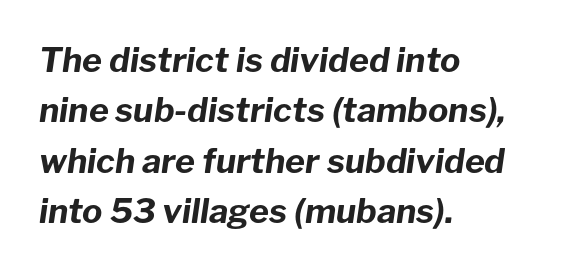
Summary of vertical rhythm: regular, with standard interline spacing. Horizontally, the lines are justified to the leading edge only. The rendering uses natural spacing where letterforms have individual widths. On the weight axis this lands at bold, roughly 700.
